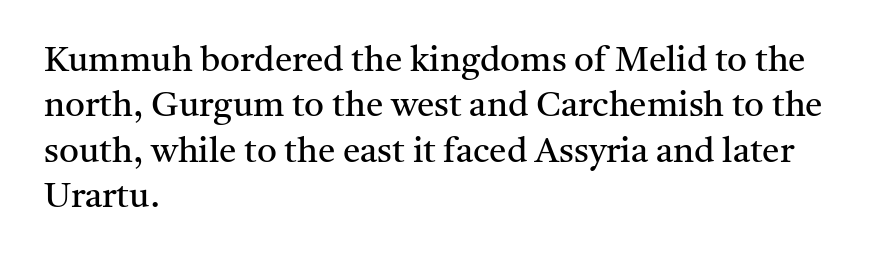
The image shows 35 px regular-weight serif type, upright; set left-aligned, normal line spacing (1.3x), normal letter spacing, not underlined; medium stroke contrast and a medium x-height.
